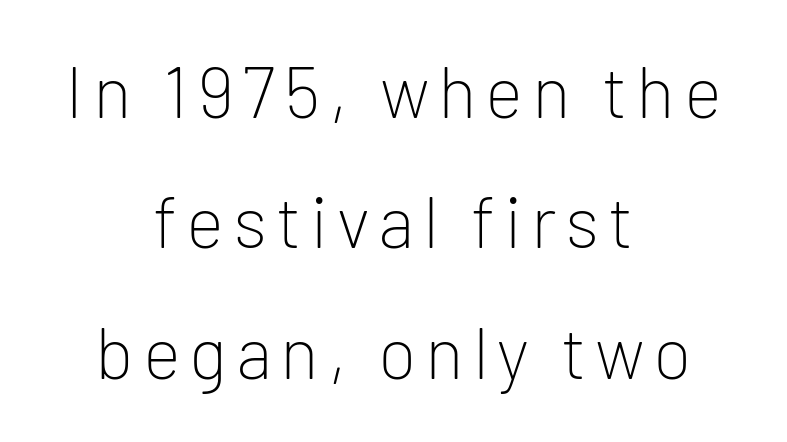
{"serif": "no", "italic": "no", "bold": "no", "weight": "light", "width": "normal", "stroke_contrast": "low", "x_height": "medium", "monospaced": "no", "underline": "no", "align": "center", "line_spacing_ratio": 1.81, "glyph_px": 72}
